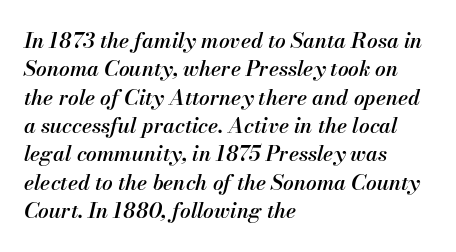
{"italic": "yes", "lean": "right", "slant_degrees": 13, "bold": "semi", "underline": "no", "align": "left", "line_spacing": "normal", "line_spacing_ratio": 1.35, "letter_spacing": "normal", "letter_spacing_em": 0.0, "glyph_px": 21}
